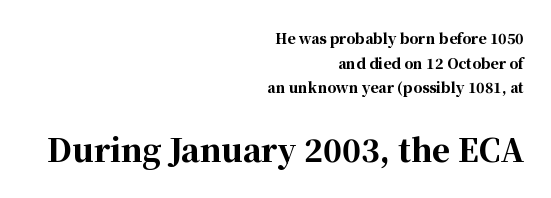
{"serif": "yes", "italic": "no", "bold": "yes", "weight": "bold", "width": "normal", "stroke_contrast": "high", "x_height": "medium", "monospaced": "no", "underline": "no", "align": "right", "line_spacing_ratio": 1.76, "letter_spacing": "normal", "letter_spacing_em": 0.0, "larger_block": "second", "size_ratio": 2.21, "glyph_px": 31}
